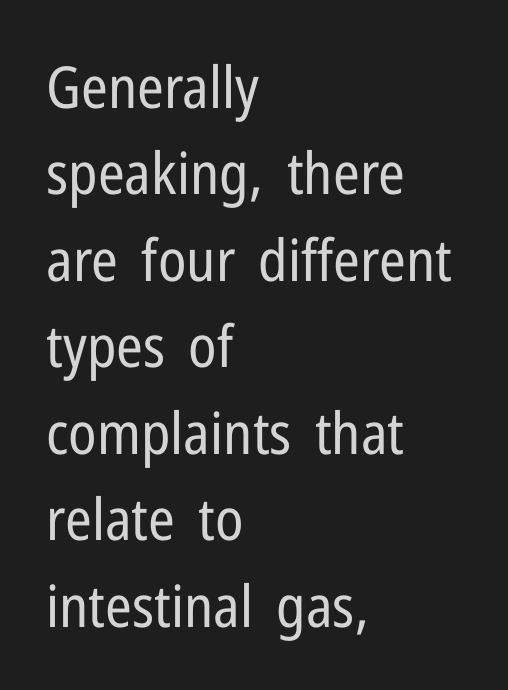
Q: Is the text bold? A: No.
Q: Is the text italic (slanted)? A: No, it is upright.
Q: Is the typeface a serif or a sans-serif typeface? A: Sans-serif.
Q: Is the text underlined? A: No.
Q: How is the paragraph aligned? A: Left-aligned.
Q: Is the spacing between letters normal or unusually wide? A: Normal.
Q: Is the spacing between lines tight, normal or loose? A: Normal.
Q: Width (condensed, normal, or wide)? A: Condensed.
Q: Stroke contrast? A: Low.
Q: x-height? A: Medium.
Q: Monospaced? A: No.
